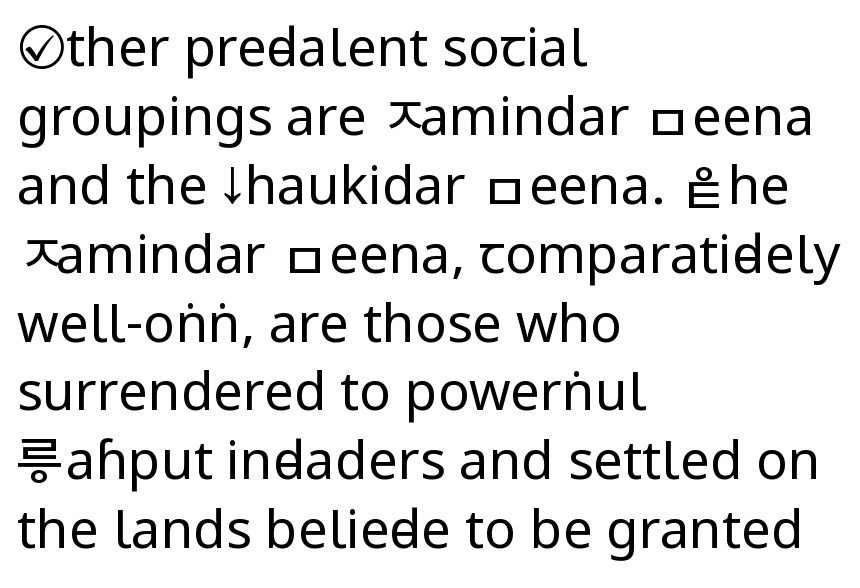
The image shows 53 px regular-weight, condensed sans-serif type, upright; set left-aligned, normal line spacing (1.3x), normal letter spacing, not underlined; low stroke contrast and a large x-height.
